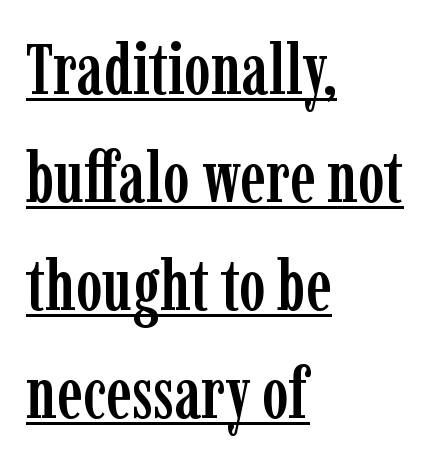
The block of text has a typical density, with ordinary space between rows. It's the straight-up-and-down kind of type. Emphasis is given by a line drawn under the lettering. The paragraph has a hard left edge and a soft right edge.
